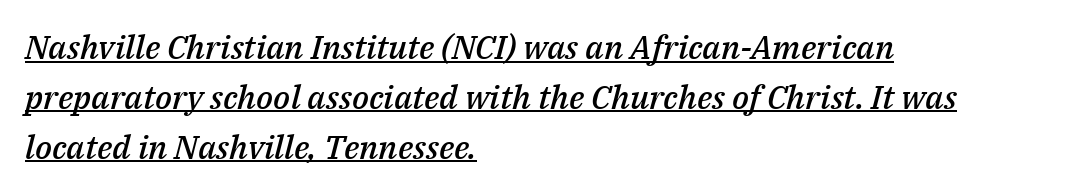
Q: Is the text bold? A: Semi-bold.
Q: Is the text italic (slanted)? A: Yes, it leans right by about 14 degrees.
Q: Is the text underlined? A: Yes.
Q: How is the paragraph aligned? A: Left-aligned.
Q: Is the spacing between letters normal or unusually wide? A: Normal.
Q: Is the spacing between lines tight, normal or loose? A: Normal.
Q: Width (condensed, normal, or wide)? A: Normal.
Q: Stroke contrast? A: Medium.
Q: x-height? A: Medium.
Q: Monospaced? A: No.
